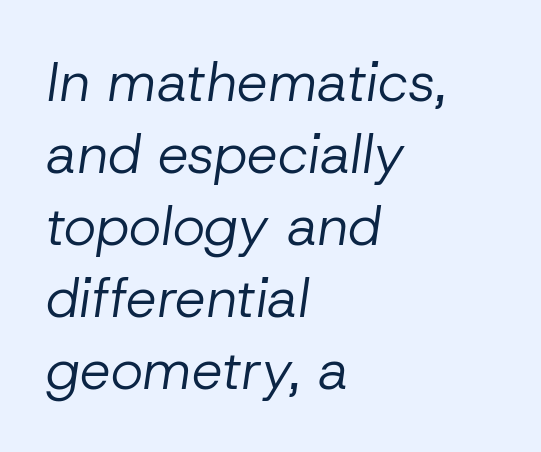
{"italic": "yes", "lean": "right", "slant_degrees": 8, "bold": "no", "weight": "regular", "width": "normal", "stroke_contrast": "low", "x_height": "medium", "monospaced": "no", "underline": "no", "align": "left", "line_spacing": "normal", "line_spacing_ratio": 1.31, "letter_spacing": "normal", "letter_spacing_em": 0.0, "glyph_px": 55}
